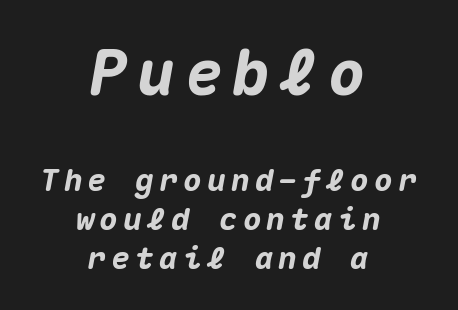
Q: Is the text bold? A: Yes.
Q: Is the text italic (slanted)? A: Yes, it leans right by about 10 degrees.
Q: Is the text underlined? A: No.
Q: How is the paragraph aligned? A: Centered.
Q: Is the spacing between lines tight, normal or loose? A: Normal.
Q: Which block of text is set in a larger size, the first (top) or the second (bottom)? A: The first (top) one.
Q: Width (condensed, normal, or wide)? A: Normal.
Q: Stroke contrast? A: Medium.
Q: x-height? A: Medium.
Q: Monospaced? A: Yes.
